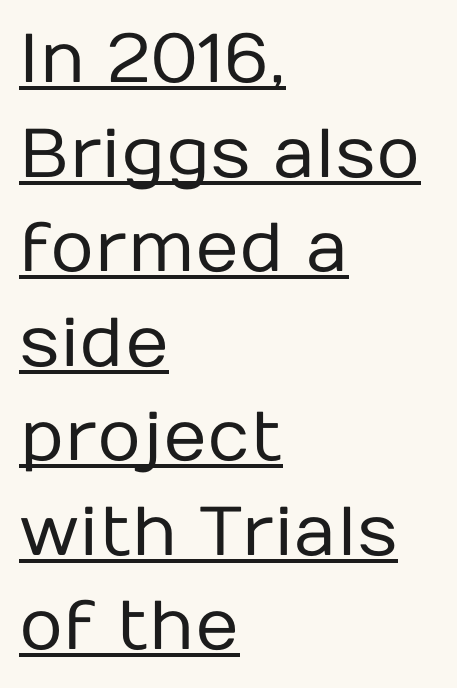
Q: Is the text bold? A: No.
Q: Is the text italic (slanted)? A: No, it is upright.
Q: Is the typeface a serif or a sans-serif typeface? A: Sans-serif.
Q: Is the text underlined? A: Yes.
Q: How is the paragraph aligned? A: Left-aligned.
Q: Is the spacing between letters normal or unusually wide? A: Normal.
Q: Is the spacing between lines tight, normal or loose? A: Normal.
Q: Width (condensed, normal, or wide)? A: Normal.
Q: Stroke contrast? A: Low.
Q: x-height? A: Medium.
Q: Monospaced? A: No.
